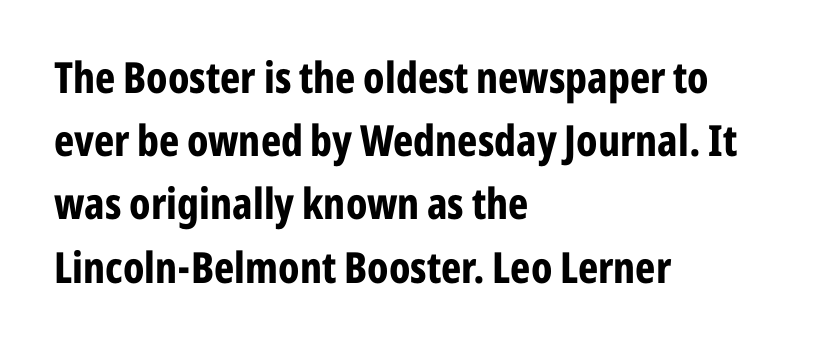
{"serif": "no", "italic": "no", "bold": "yes", "weight": "bold", "width": "condensed", "stroke_contrast": "low", "x_height": "medium", "monospaced": "no", "underline": "no", "align": "left", "line_spacing": "normal", "line_spacing_ratio": 1.47, "letter_spacing": "normal", "letter_spacing_em": 0.0, "glyph_px": 43}
